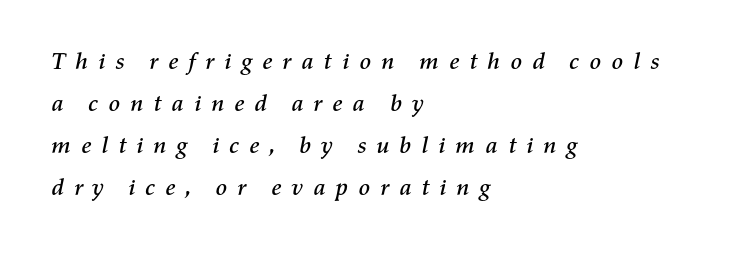
The image shows 24 px text type, italic (leaning right); set left-aligned, line spacing 1.75x, unusually wide letter spacing (+0.37 em), not underlined.
